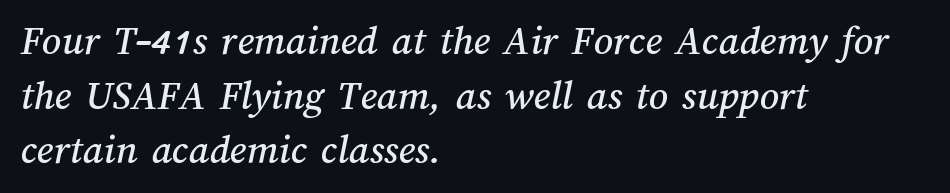
{"width": "normal", "stroke_contrast": "medium", "x_height": "medium", "monospaced": "no", "underline": "no", "align": "left", "line_spacing": "normal", "line_spacing_ratio": 1.3, "letter_spacing": "normal", "letter_spacing_em": 0.0, "glyph_px": 42}
